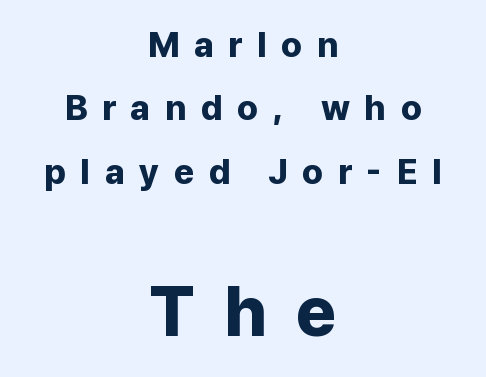
{"serif": "no", "italic": "no", "bold": "yes", "weight": "bold", "width": "normal", "stroke_contrast": "low", "x_height": "medium", "monospaced": "no", "underline": "no", "align": "center", "line_spacing_ratio": 1.81, "letter_spacing": "wide", "letter_spacing_em": 0.42, "larger_block": "second", "size_ratio": 2.0, "glyph_px": 70}
